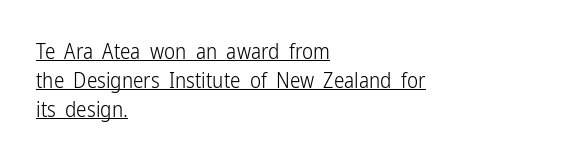
{"italic": "no", "bold": "no", "underline": "yes", "align": "left", "line_spacing": "normal", "line_spacing_ratio": 1.38, "letter_spacing": "normal", "letter_spacing_em": 0.0, "glyph_px": 21}
